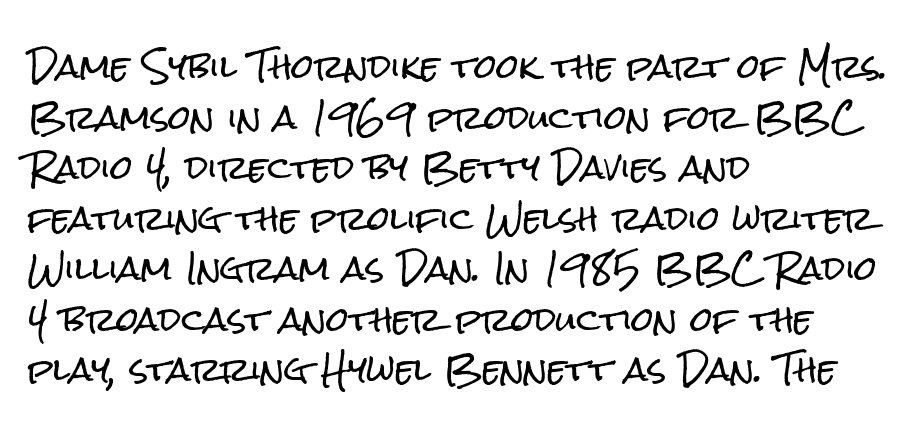
{"serif": "no", "italic": "no", "width": "condensed", "stroke_contrast": "low", "x_height": "medium", "monospaced": "no", "underline": "no", "align": "left", "line_spacing": "normal", "line_spacing_ratio": 1.58, "letter_spacing": "normal", "letter_spacing_em": 0.0, "glyph_px": 32}
